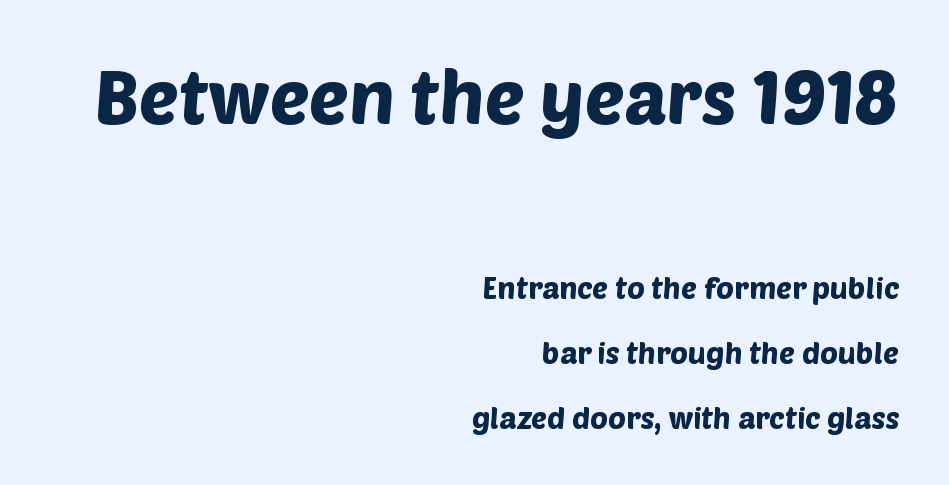
Q: Is the typeface a serif or a sans-serif typeface? A: Sans-serif.
Q: Is the text underlined? A: No.
Q: How is the paragraph aligned? A: Right-aligned.
Q: Is the spacing between letters normal or unusually wide? A: Normal.
Q: Is the spacing between lines tight, normal or loose? A: Loose.
Q: Which block of text is set in a larger size, the first (top) or the second (bottom)? A: The first (top) one.
Q: Width (condensed, normal, or wide)? A: Normal.
Q: Stroke contrast? A: Low.
Q: x-height? A: Large.
Q: Monospaced? A: No.
